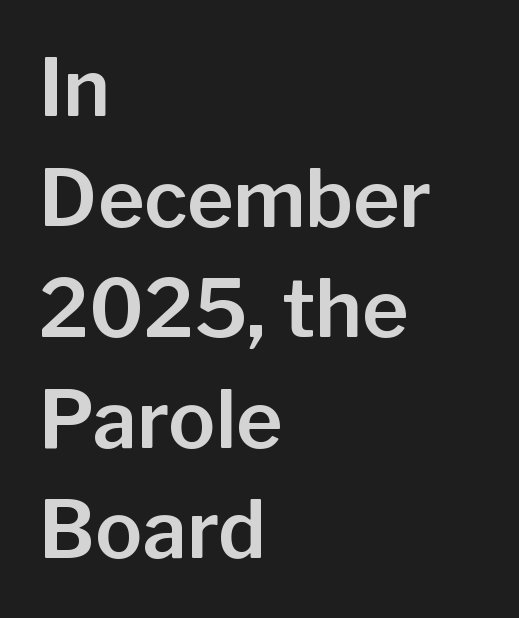
The image shows 79 px sans-serif type, upright; set left-aligned, normal line spacing (1.4x), normal letter spacing, not underlined; low stroke contrast and a medium x-height.
